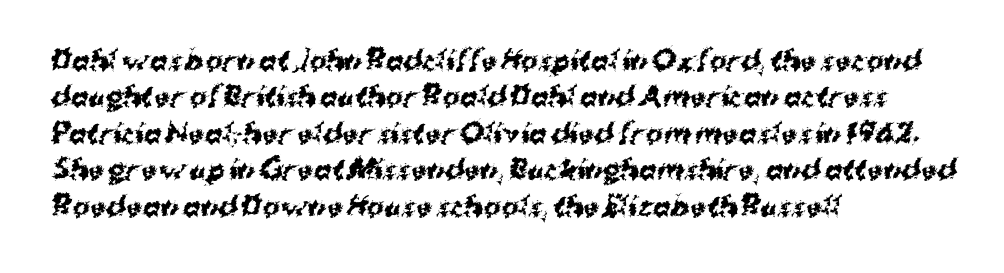
{"bold": "yes", "underline": "no", "align": "left", "line_spacing": "normal", "line_spacing_ratio": 1.4, "letter_spacing": "normal", "letter_spacing_em": 0.0, "glyph_px": 26}
